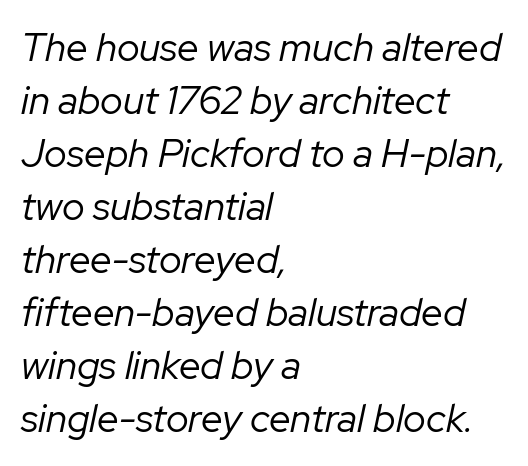
Q: Is the text bold? A: No.
Q: Is the text italic (slanted)? A: Yes, it leans right by about 12 degrees.
Q: Is the text underlined? A: No.
Q: How is the paragraph aligned? A: Left-aligned.
Q: Is the spacing between letters normal or unusually wide? A: Normal.
Q: Is the spacing between lines tight, normal or loose? A: Normal.
Q: Width (condensed, normal, or wide)? A: Normal.
Q: Stroke contrast? A: Low.
Q: x-height? A: Medium.
Q: Monospaced? A: No.
